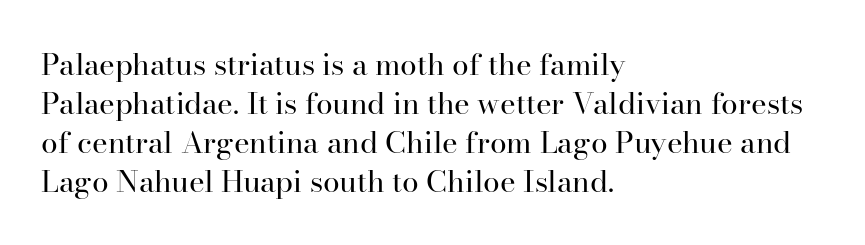
Q: Is the text bold? A: No.
Q: Is the text italic (slanted)? A: No, it is upright.
Q: Is the typeface a serif or a sans-serif typeface? A: Serif.
Q: Is the text underlined? A: No.
Q: How is the paragraph aligned? A: Left-aligned.
Q: Is the spacing between letters normal or unusually wide? A: Normal.
Q: Is the spacing between lines tight, normal or loose? A: Normal.
Q: Width (condensed, normal, or wide)? A: Normal.
Q: Stroke contrast? A: High.
Q: x-height? A: Small.
Q: Monospaced? A: No.
